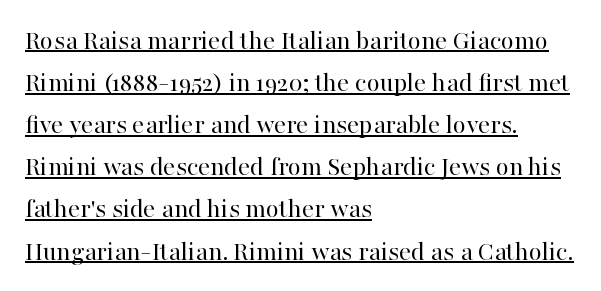
{"italic": "no", "bold": "no", "underline": "yes", "align": "left", "line_spacing": "normal", "line_spacing_ratio": 1.56, "letter_spacing": "normal", "letter_spacing_em": 0.0, "glyph_px": 27}
